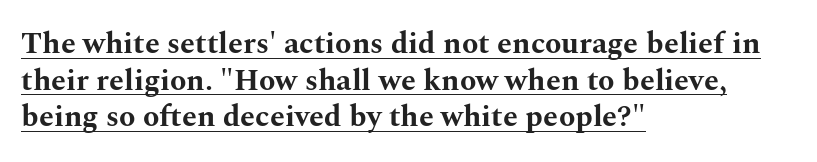
What stands out about the letter spacing? Nothing — it is the standard amount. These words are printed bold, with thick strokes throughout. Alignment: flush left. Honestly, the underline is the first thing you notice here. Typographically, this falls in the serif category.
